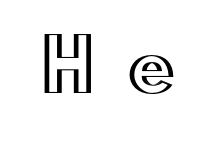
Q: Is the text italic (slanted)? A: No, it is upright.
Q: Is the text underlined? A: No.
Q: Is the spacing between letters normal or unusually wide? A: Unusually wide.
Q: Width (condensed, normal, or wide)? A: Wide.
Q: x-height? A: Small.
Q: Monospaced? A: No.
